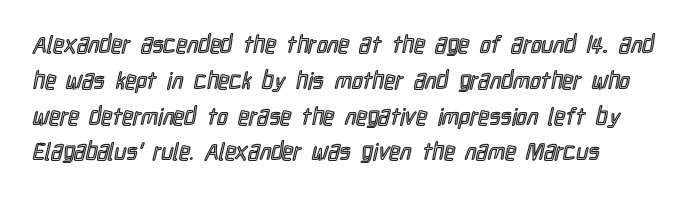
The image shows 24 px text type; set left-aligned, normal line spacing (1.49x), normal letter spacing, not underlined.
